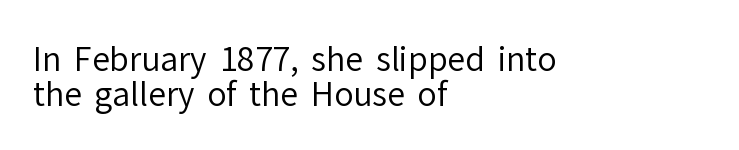
{"serif": "no", "italic": "no", "bold": "no", "weight": "regular", "width": "normal", "stroke_contrast": "low", "x_height": "medium", "monospaced": "no", "underline": "no", "align": "left", "line_spacing": "tight", "line_spacing_ratio": 1.08, "letter_spacing": "normal", "letter_spacing_em": 0.0, "glyph_px": 32}
